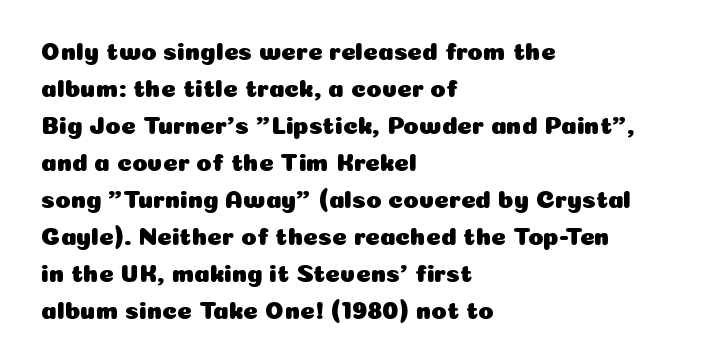
The space beneath each line is pristine and unruled. Compared with typical paragraphs, the rows here are spaced about the same. Notice how the passage keeps a crisp vertical edge on the left only. Short note: letters normally spaced.
